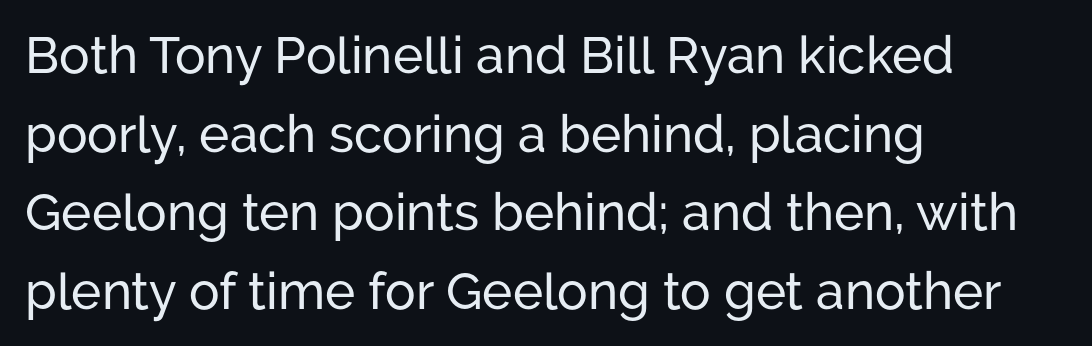
The image shows 51 px sans-serif type, upright; set left-aligned, normal line spacing (1.54x), normal letter spacing, not underlined; low stroke contrast and a medium x-height.
